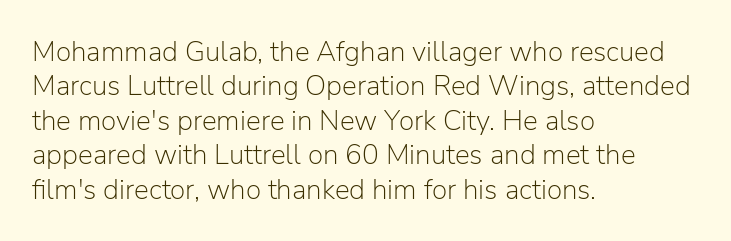
Tracking here is standard; glyphs follow each other at the usual distance. Spacing verdict: proportional, widths tailored to each character. Type style note: lacks serifs. Does the copy run flush right? No — it runs flush left.
